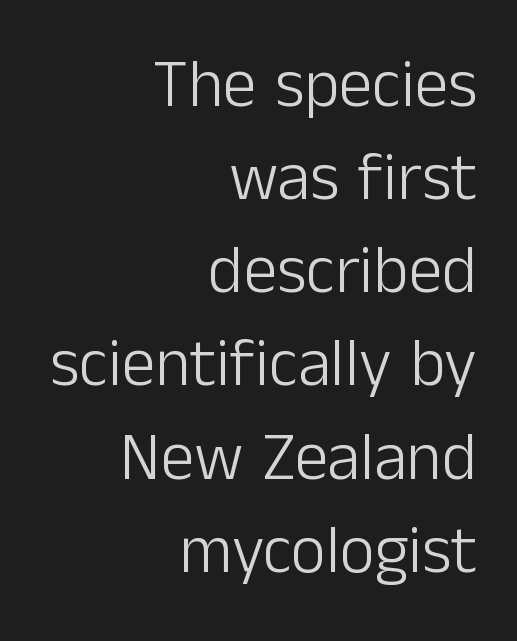
The image shows 67 px light sans-serif type, upright; set right-aligned, normal line spacing (1.39x), normal letter spacing, not underlined; low stroke contrast and a medium x-height.
